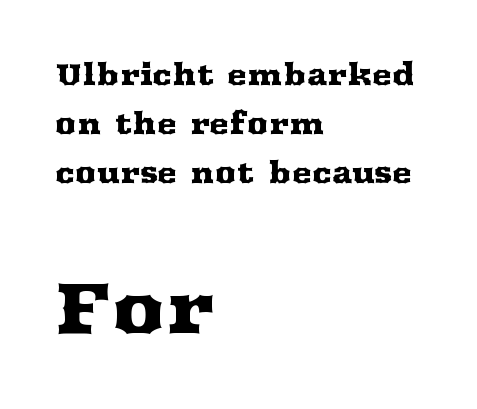
Compare the two chunks: the lower has the greater cap height. The vertical gap from one line to the next is medium. Is this a fixed-width face? No — the glyphs have proportional, varying widths. The zone under the glyphs is completely vacant.
